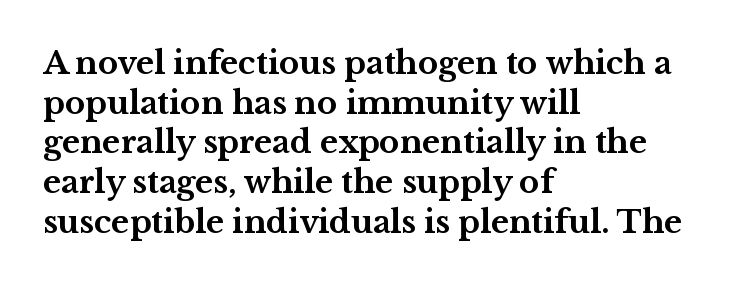
The image shows 31 px bold, wide serif type, upright; set left-aligned, normal line spacing (1.28x), normal letter spacing, not underlined; medium stroke contrast and a medium x-height.
